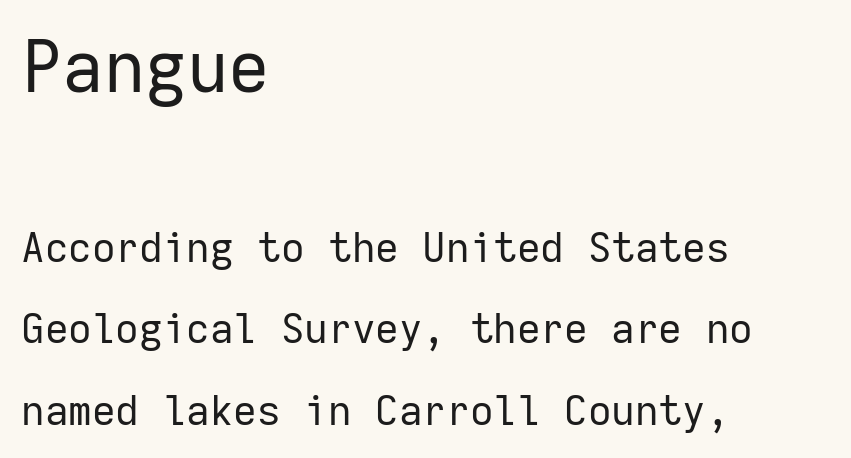
{"serif": "no", "italic": "no", "bold": "no", "weight": "regular", "width": "normal", "stroke_contrast": "low", "x_height": "medium", "monospaced": "yes", "underline": "no", "align": "left", "line_spacing": "loose", "line_spacing_ratio": 1.98, "letter_spacing": "normal", "letter_spacing_em": 0.0, "larger_block": "first", "size_ratio": 1.76, "glyph_px": 72}
